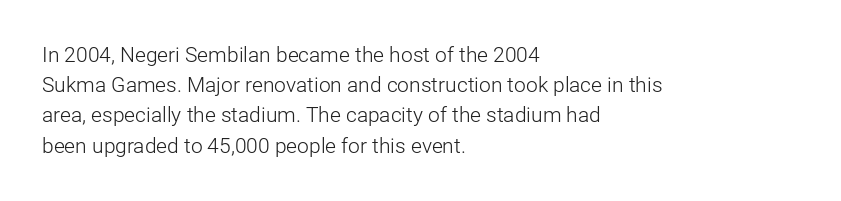
The image shows 21 px text type, upright; set left-aligned, normal line spacing (1.44x), normal letter spacing, not underlined.
